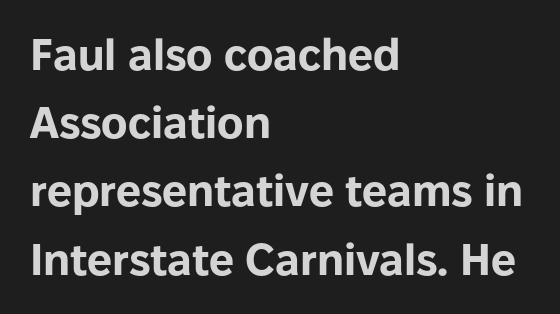
Students, observe: this is what conventionally led text looks like. Horizontal alignment here is leftward, the default for most running prose. The space beneath each line is pristine and unruled. Here the designer chose a conventional face with non-uniform glyph widths. When letters stand straight like this, we call the style roman or upright. You'd pick this weight for a headline — it's a proper bold.
